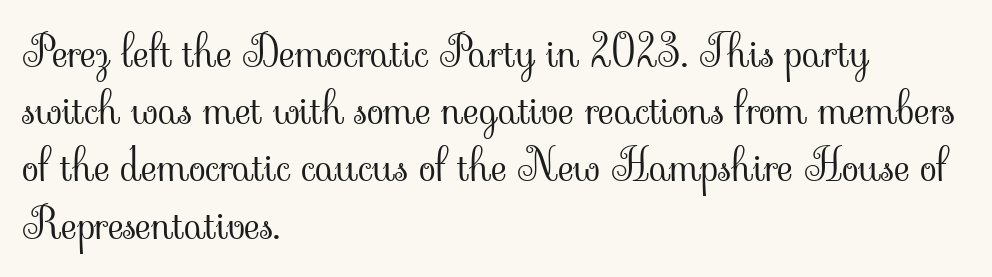
The specimen omits any rule beneath the text block's lines. Glyph-to-glyph distance matches everyday printed text. Summary of vertical rhythm: regular, with standard interline spacing. Where is the straight margin? On the left.
